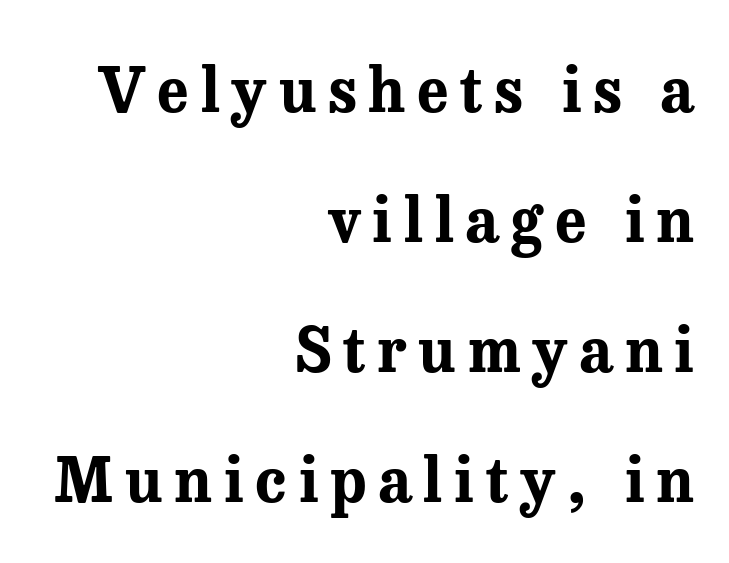
The image shows 61 px bold serif type, upright; set right-aligned, loose line spacing (2.13x), not underlined; medium stroke contrast and a medium x-height.
